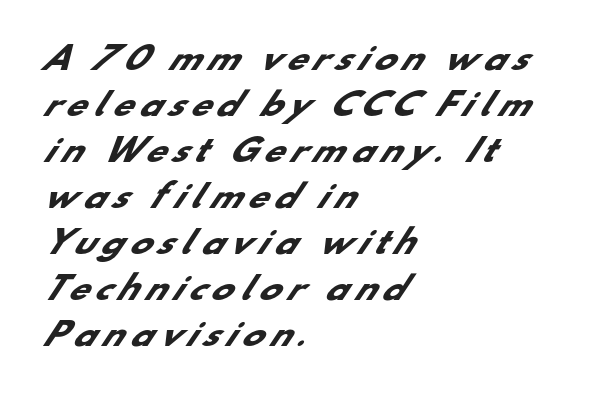
Q: Is the text bold? A: Yes.
Q: Is the typeface a serif or a sans-serif typeface? A: Sans-serif.
Q: Is the text underlined? A: No.
Q: How is the paragraph aligned? A: Left-aligned.
Q: Is the spacing between letters normal or unusually wide? A: Unusually wide.
Q: Is the spacing between lines tight, normal or loose? A: Normal.
Q: Width (condensed, normal, or wide)? A: Normal.
Q: Stroke contrast? A: Low.
Q: x-height? A: Small.
Q: Monospaced? A: No.
